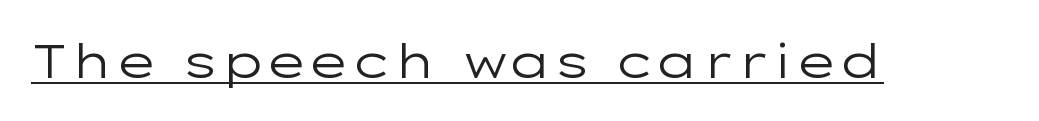
Nope, not italic — everything's standing straight. This rendering features underlined lettering. In terms of letterspacing, this is plain default setting. Nothing heavy about these letters — not bold at all.
